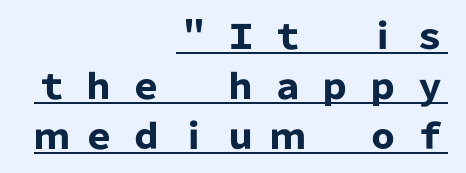
Q: Is the text bold? A: Yes.
Q: Is the text italic (slanted)? A: No, it is upright.
Q: Is the typeface a serif or a sans-serif typeface? A: Sans-serif.
Q: Is the text underlined? A: Yes.
Q: How is the paragraph aligned? A: Right-aligned.
Q: Is the spacing between letters normal or unusually wide? A: Unusually wide.
Q: Is the spacing between lines tight, normal or loose? A: Normal.
Q: Width (condensed, normal, or wide)? A: Normal.
Q: Stroke contrast? A: Low.
Q: x-height? A: Medium.
Q: Monospaced? A: No.
